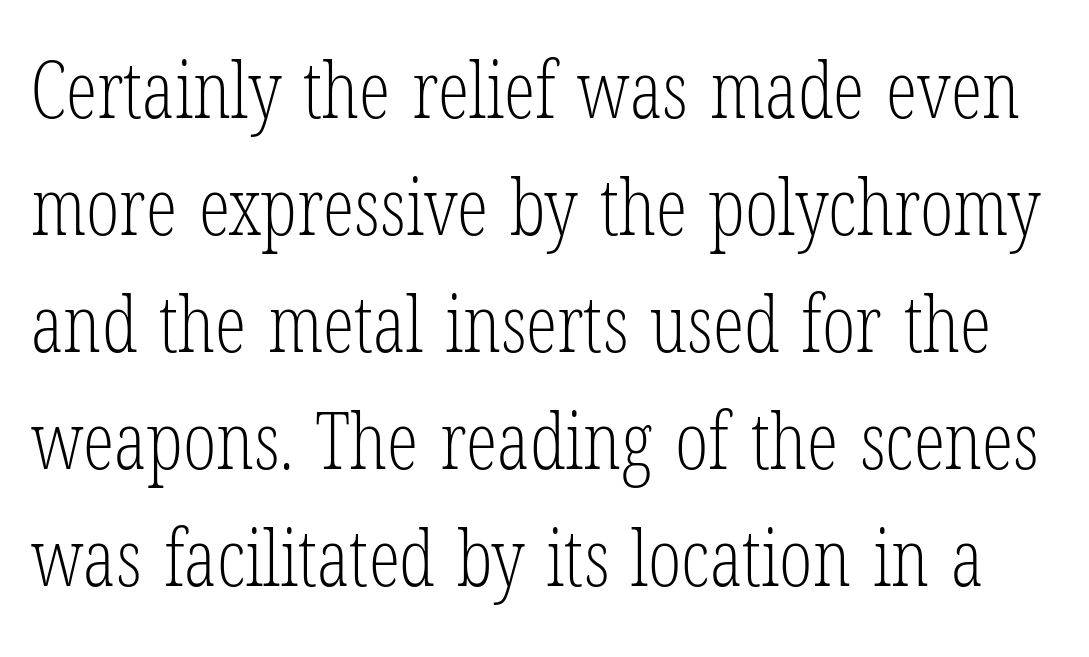
{"serif": "yes", "italic": "no", "bold": "no", "weight": "light", "width": "condensed", "stroke_contrast": "low", "x_height": "medium", "monospaced": "no", "underline": "no", "line_spacing": "normal", "line_spacing_ratio": 1.48, "letter_spacing": "normal", "letter_spacing_em": 0.0, "glyph_px": 79}
